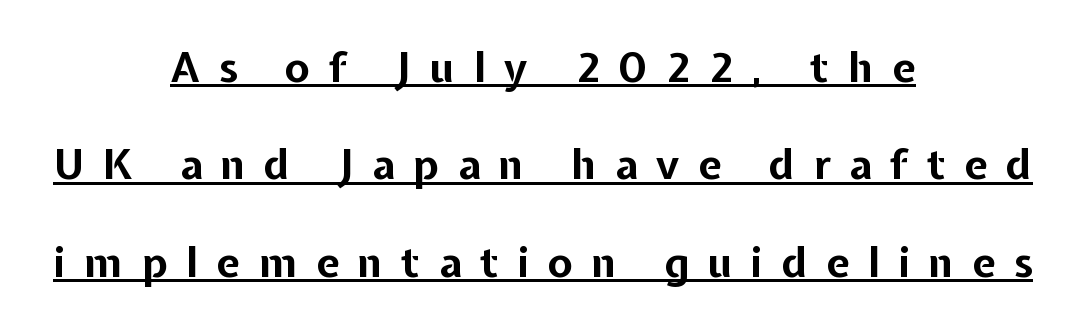
Q: Is the text bold? A: Yes.
Q: Is the text italic (slanted)? A: No, it is upright.
Q: Is the typeface a serif or a sans-serif typeface? A: Sans-serif.
Q: Is the text underlined? A: Yes.
Q: How is the paragraph aligned? A: Centered.
Q: Is the spacing between letters normal or unusually wide? A: Unusually wide.
Q: Is the spacing between lines tight, normal or loose? A: Loose.
Q: Width (condensed, normal, or wide)? A: Normal.
Q: Stroke contrast? A: Low.
Q: x-height? A: Medium.
Q: Monospaced? A: No.
